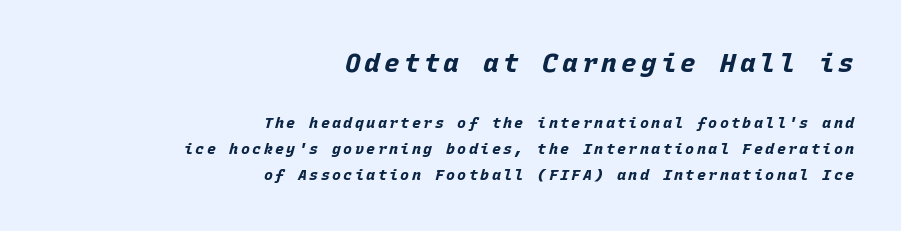
{"italic": "yes", "lean": "right", "slant_degrees": 15, "bold": "yes", "underline": "no", "align": "right", "line_spacing_ratio": 1.73, "larger_block": "first", "size_ratio": 1.73, "glyph_px": 26}
